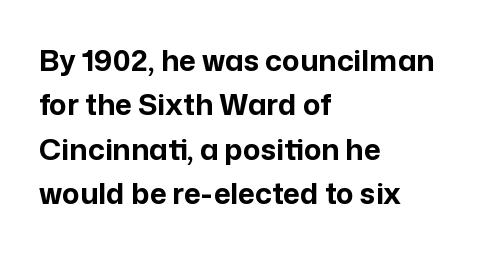
The image shows 29 px bold sans-serif type, upright; set left-aligned, normal line spacing (1.53x), normal letter spacing, not underlined; low stroke contrast and a medium x-height.
